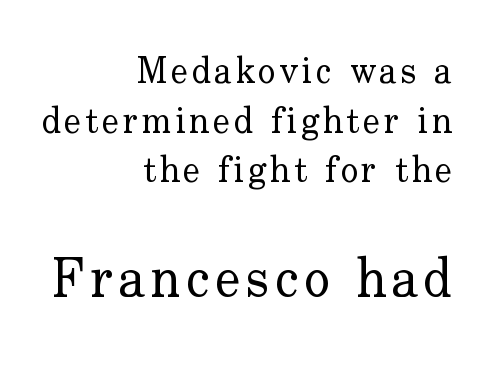
{"serif": "yes", "italic": "no", "bold": "no", "weight": "regular", "width": "normal", "stroke_contrast": "low", "x_height": "small", "monospaced": "no", "underline": "no", "align": "right", "line_spacing": "normal", "line_spacing_ratio": 1.38, "larger_block": "second", "size_ratio": 1.5, "glyph_px": 54}
